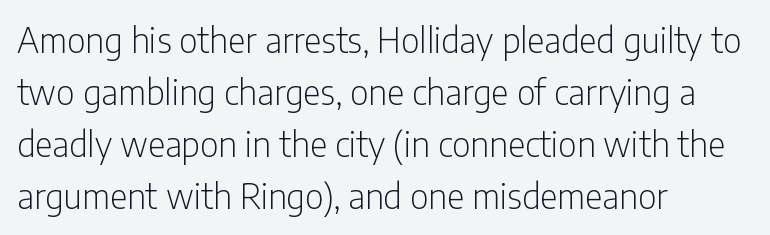
The image shows 34 px light, condensed sans-serif type, upright; set left-aligned, normal line spacing (1.53x), normal letter spacing, not underlined; low stroke contrast and a medium x-height.
